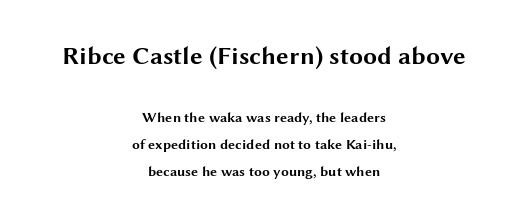
The letters sit at their default tracking, neither squeezed nor spread. The compositor balanced each line on the midline. If you squint, the top block still reads clearly — it's the larger of the two. The vertical gap from one line to the next is large. Honestly, there is no underline to notice here at all.
